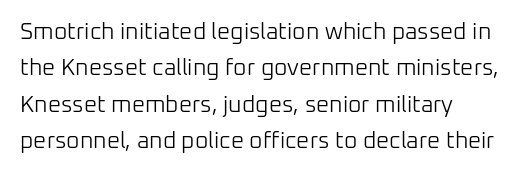
The image shows 23 px text type, upright; set left-aligned, normal line spacing (1.58x), normal letter spacing, not underlined.
